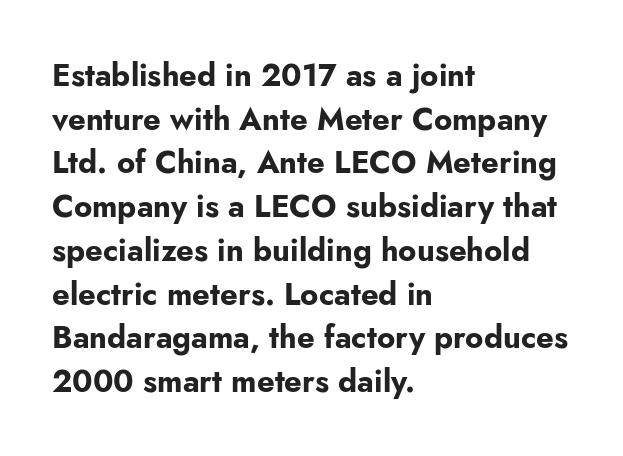
{"serif": "no", "italic": "no", "bold": "yes", "weight": "bold", "width": "normal", "stroke_contrast": "low", "x_height": "small", "monospaced": "no", "underline": "no", "align": "left", "line_spacing": "normal", "line_spacing_ratio": 1.41, "letter_spacing": "normal", "letter_spacing_em": 0.0, "glyph_px": 31}
